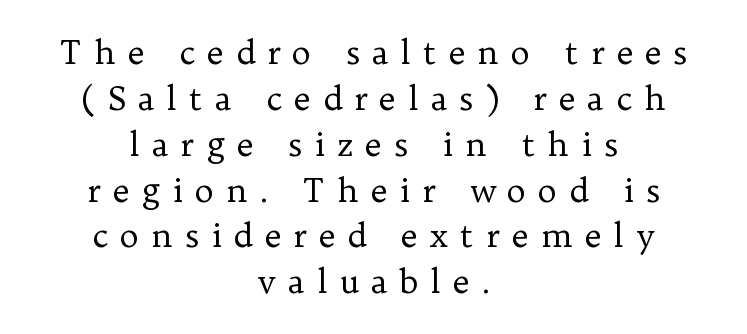
The image shows 33 px regular-weight serif type, upright; set centered, normal line spacing (1.39x), unusually wide letter spacing (+0.36 em), not underlined; low stroke contrast and a medium x-height.
